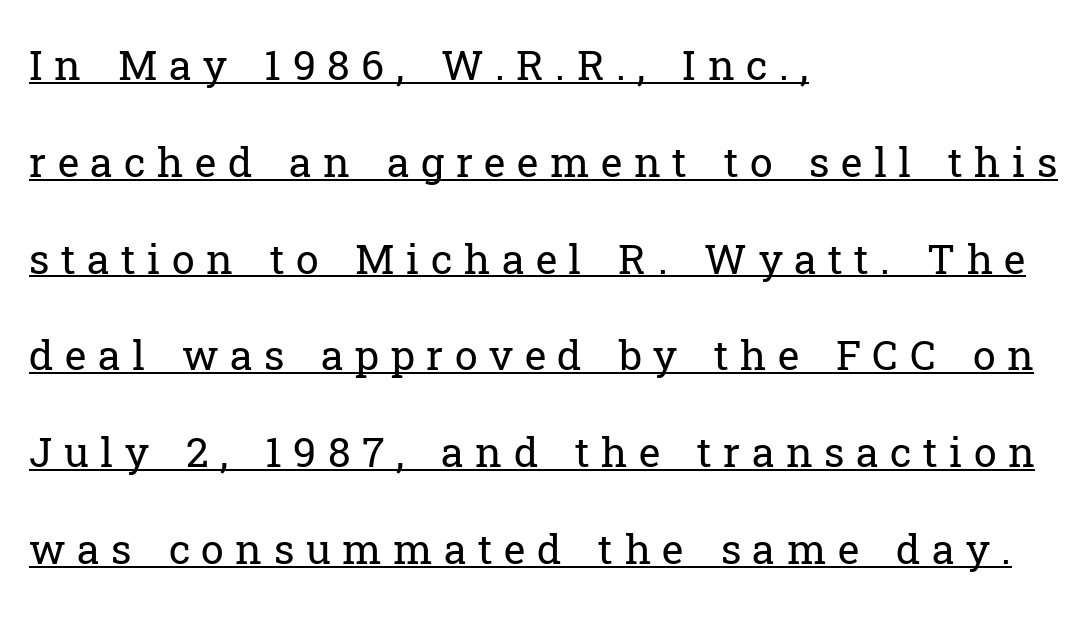
The image shows 41 px regular-weight serif type, upright; set left-aligned, loose line spacing (2.36x), unusually wide letter spacing (+0.28 em), underlined; low stroke contrast and a medium x-height.
